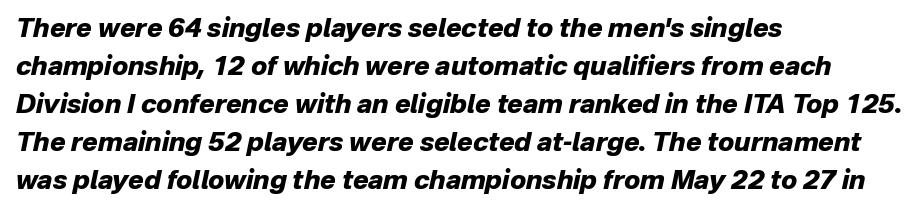
Yep, that's italic — everything's leaning. Normally led — the rows are evenly, conventionally spaced. The letterforms sit shoulder to shoulder at normal distance. These lines stack with their left ends in a neat column. Underlining? Definitely not there.
